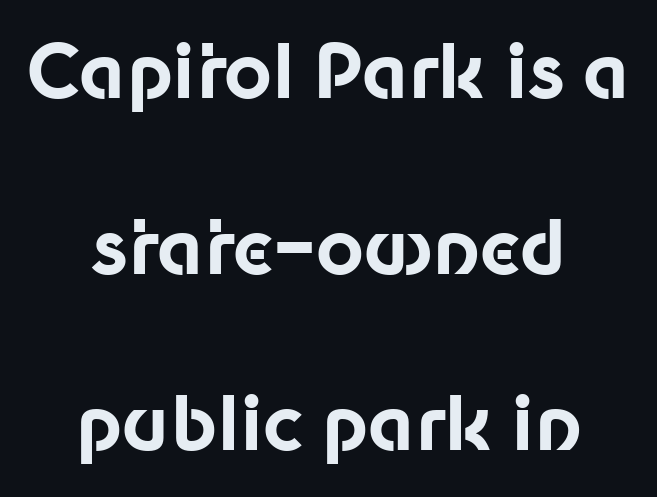
{"serif": "no", "italic": "no", "bold": "yes", "weight": "bold", "width": "normal", "stroke_contrast": "low", "x_height": "medium", "monospaced": "no", "underline": "no", "align": "center", "line_spacing": "loose", "line_spacing_ratio": 2.38, "letter_spacing": "normal", "letter_spacing_em": 0.0, "glyph_px": 74}
